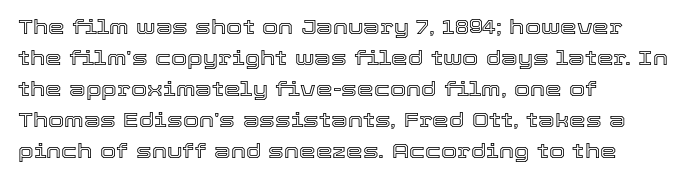
{"italic": "no", "underline": "no", "align": "left", "line_spacing": "normal", "line_spacing_ratio": 1.48, "letter_spacing": "normal", "letter_spacing_em": 0.0, "glyph_px": 21}
